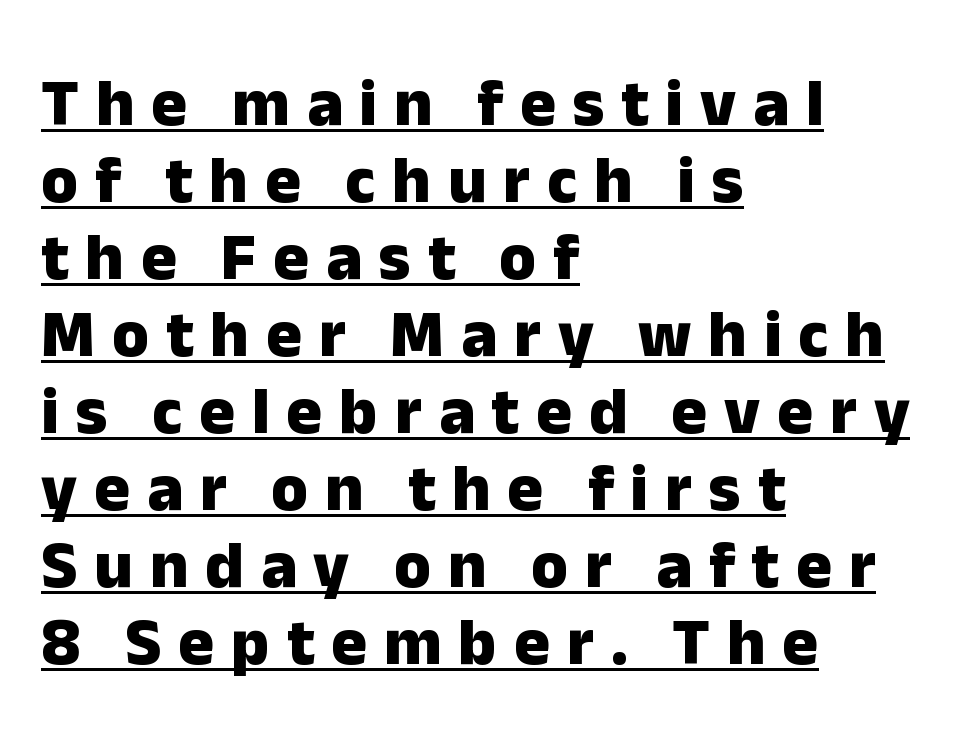
Baseline-to-baseline distance is barely more than the letter height. This rendering employs a face without finishing strokes, i.e., a sans-serif. You can see a thin bar hugging the bottom of the glyphs. Heavy, bold letterforms. The tracking reads as deliberately expanded to a designer's eye. Each letter keeps its own natural width here, so spacing adapts to shape.
